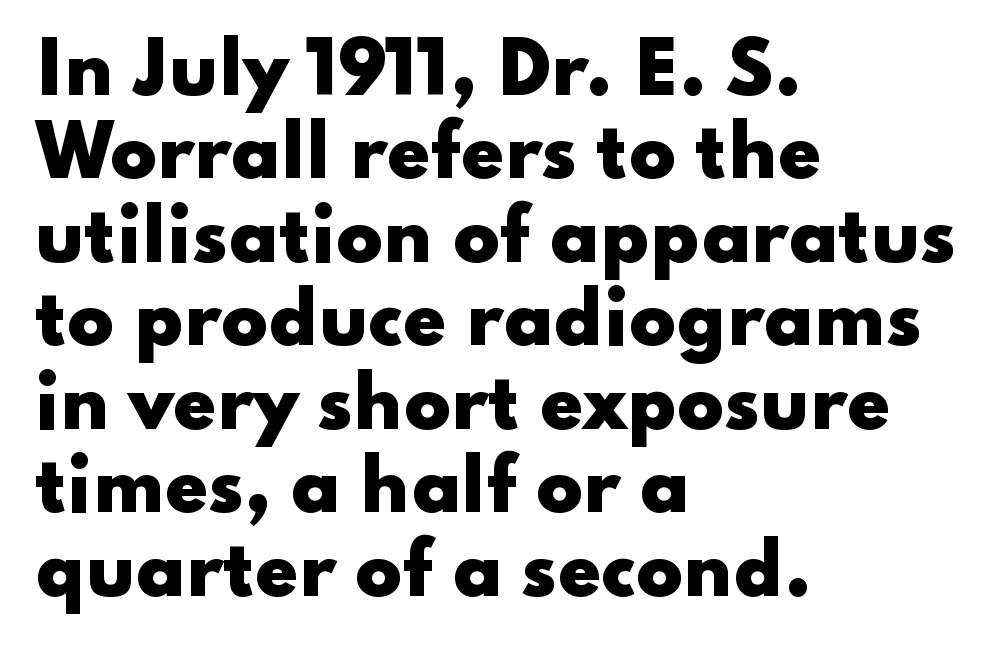
The image shows 69 px heavy, wide sans-serif type, upright; set left-aligned, line spacing 1.21x, normal letter spacing, not underlined; low stroke contrast and a small x-height.
